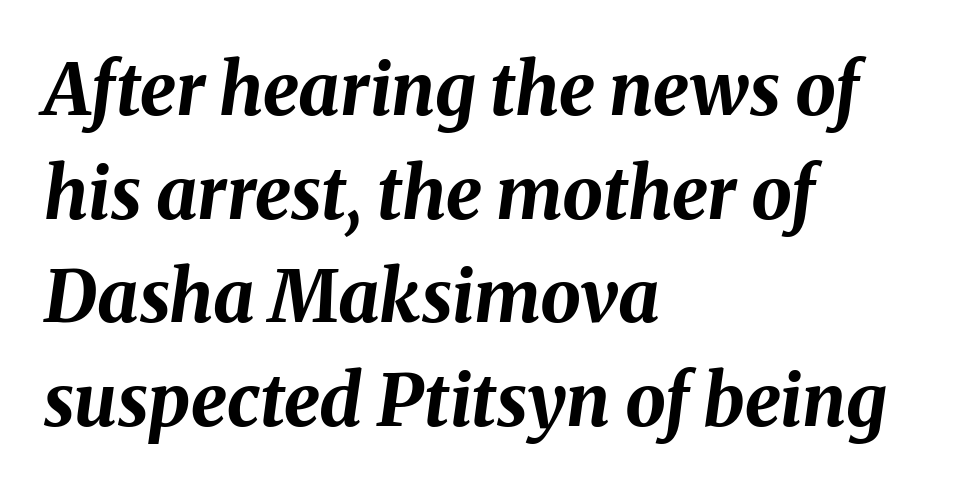
The image shows 72 px bold type, italic (leaning right); set left-aligned, normal line spacing (1.44x), normal letter spacing, not underlined; medium stroke contrast and a medium x-height.
